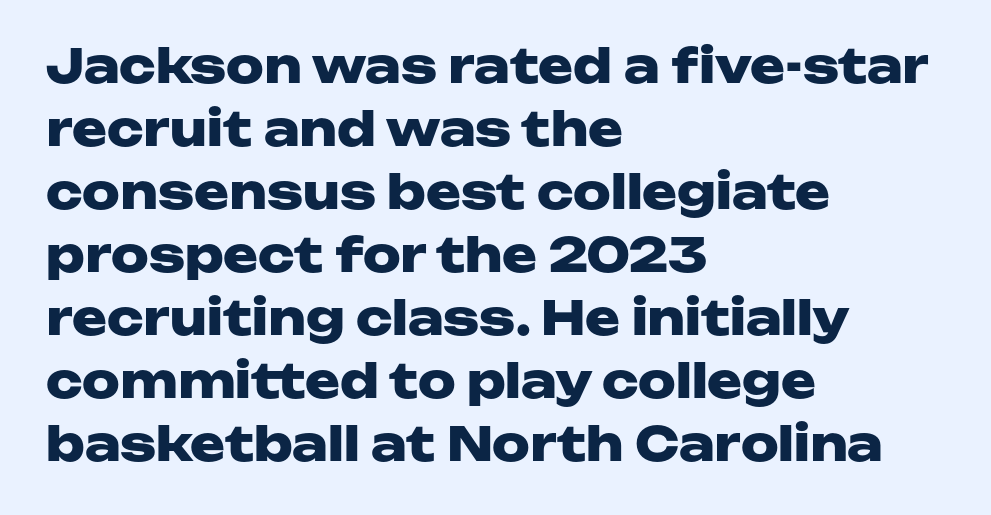
Q: Is the text bold? A: Yes.
Q: Is the text italic (slanted)? A: No, it is upright.
Q: Is the typeface a serif or a sans-serif typeface? A: Sans-serif.
Q: Is the text underlined? A: No.
Q: How is the paragraph aligned? A: Left-aligned.
Q: Is the spacing between letters normal or unusually wide? A: Normal.
Q: Is the spacing between lines tight, normal or loose? A: Normal.
Q: Width (condensed, normal, or wide)? A: Wide.
Q: Stroke contrast? A: Low.
Q: x-height? A: Medium.
Q: Monospaced? A: No.
